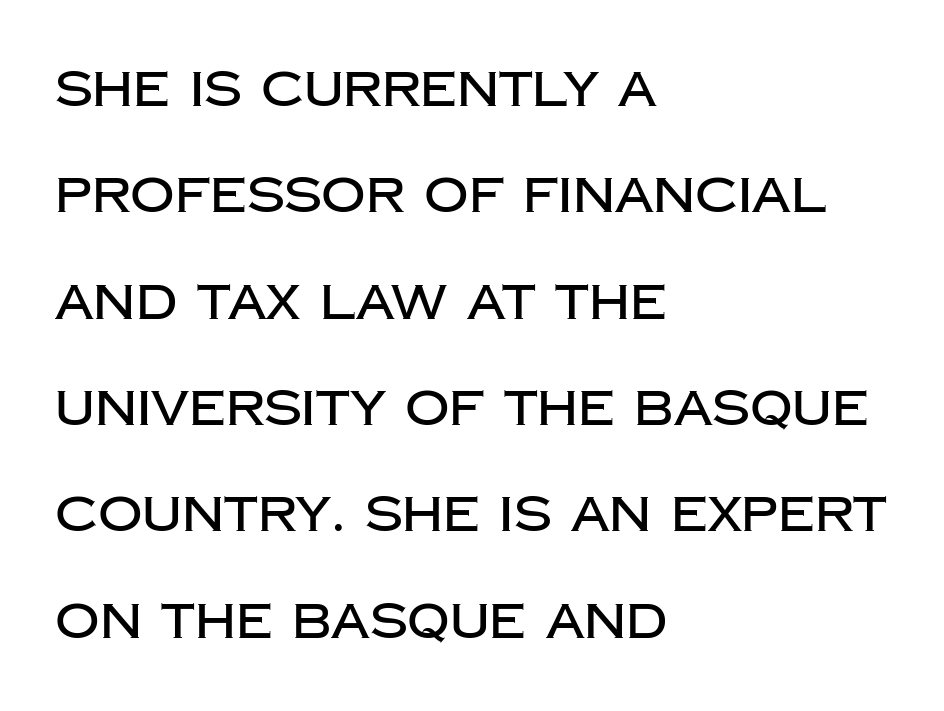
Q: Is the text italic (slanted)? A: No, it is upright.
Q: Is the typeface a serif or a sans-serif typeface? A: Sans-serif.
Q: Is the text underlined? A: No.
Q: How is the paragraph aligned? A: Left-aligned.
Q: Is the spacing between letters normal or unusually wide? A: Normal.
Q: Is the spacing between lines tight, normal or loose? A: Loose.
Q: Width (condensed, normal, or wide)? A: Normal.
Q: Stroke contrast? A: Low.
Q: x-height? A: Large.
Q: Monospaced? A: No.
